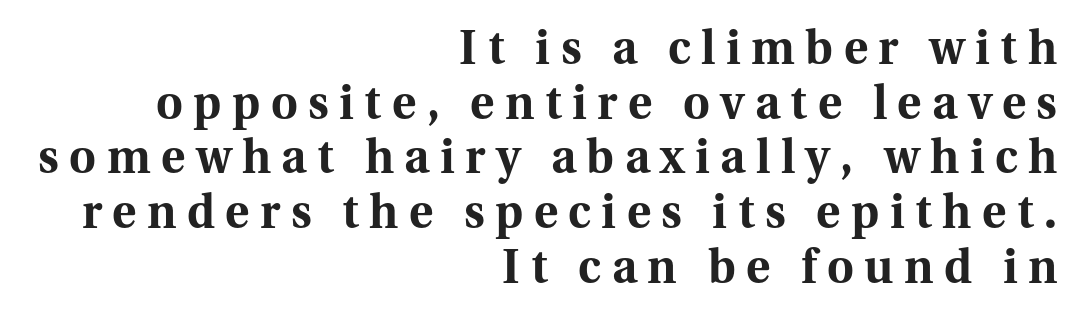
{"serif": "yes", "italic": "no", "bold": "yes", "weight": "bold", "width": "normal", "stroke_contrast": "medium", "x_height": "medium", "monospaced": "no", "underline": "no", "align": "right", "line_spacing_ratio": 1.19, "letter_spacing": "wide", "letter_spacing_em": 0.23, "glyph_px": 46}
